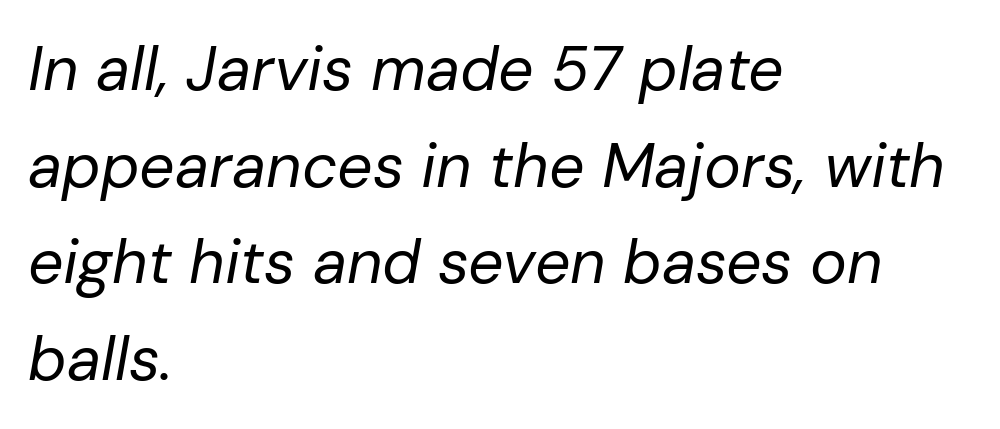
Letter spacing: default. If you drew a line through each stem, it would be angled. Where is the straight margin? On the left. Looks like regular typesetting: each glyph gets only the width it needs.
